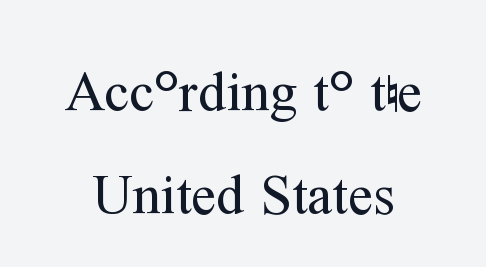
Q: Is the text bold? A: No.
Q: Is the text italic (slanted)? A: No, it is upright.
Q: Is the typeface a serif or a sans-serif typeface? A: Serif.
Q: Is the text underlined? A: No.
Q: Is the spacing between letters normal or unusually wide? A: Normal.
Q: Width (condensed, normal, or wide)? A: Normal.
Q: Stroke contrast? A: Medium.
Q: x-height? A: Medium.
Q: Monospaced? A: No.
